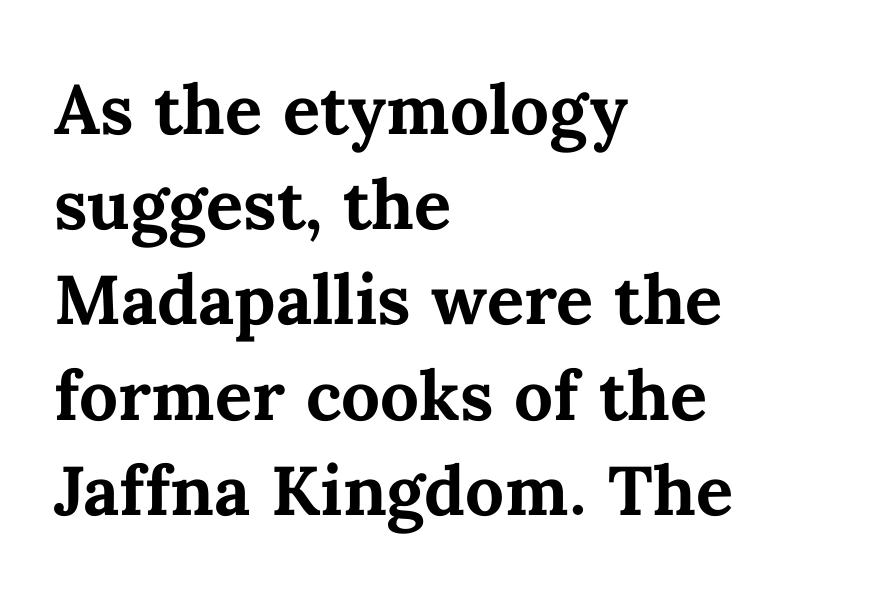
The image shows 69 px bold type, upright; set left-aligned, normal line spacing (1.38x), normal letter spacing, not underlined; medium stroke contrast and a medium x-height.
